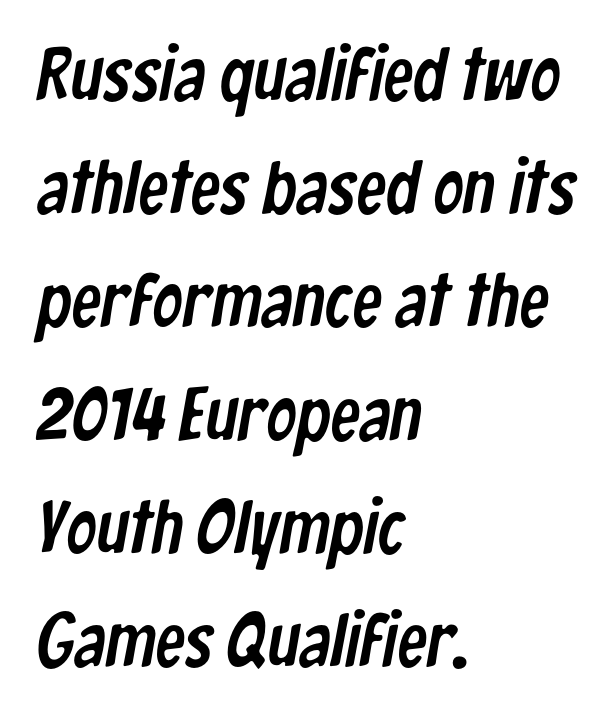
Students, observe: this is what conventionally led text looks like. A typesetter would label this face a sans. Tracking value appears to be zero — textbook default spacing. Here the designer chose a conventional face with non-uniform glyph widths. Check under the words: just untouched page. Line starts are locked; line ends wander.
